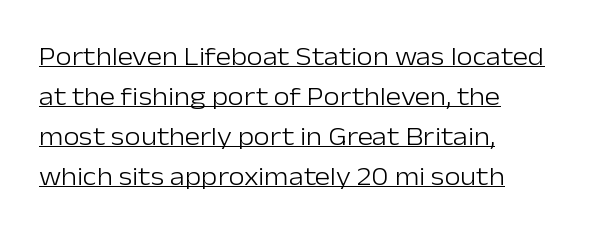
The image shows 26 px text type, upright; set left-aligned, normal line spacing (1.54x), normal letter spacing, underlined.
